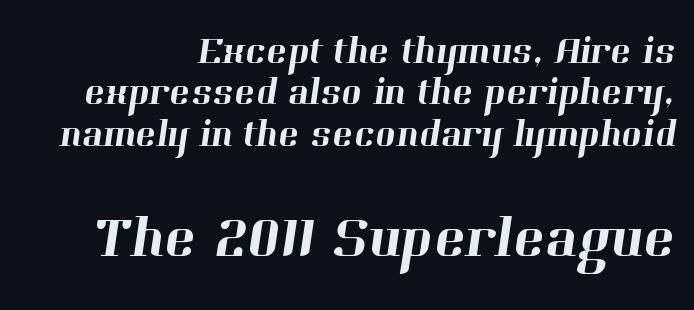
{"serif": "yes", "width": "normal", "stroke_contrast": "high", "x_height": "medium", "monospaced": "no", "underline": "no", "align": "right", "line_spacing": "tight", "line_spacing_ratio": 1.06, "letter_spacing": "normal", "letter_spacing_em": 0.0, "larger_block": "second", "size_ratio": 1.51, "glyph_px": 59}
